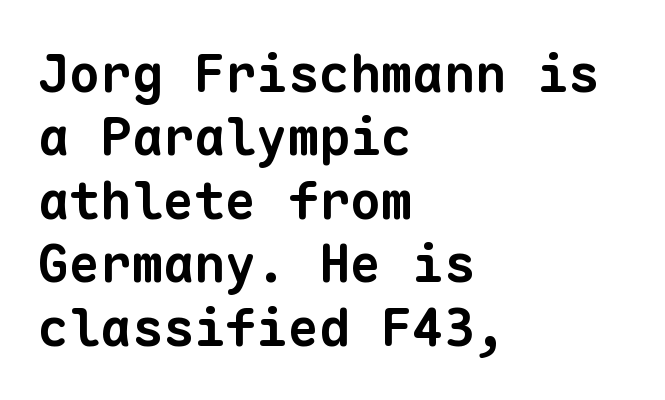
The image shows 52 px bold sans-serif type, monospaced; set left-aligned, line spacing 1.22x, normal letter spacing, not underlined; low stroke contrast and a medium x-height.
